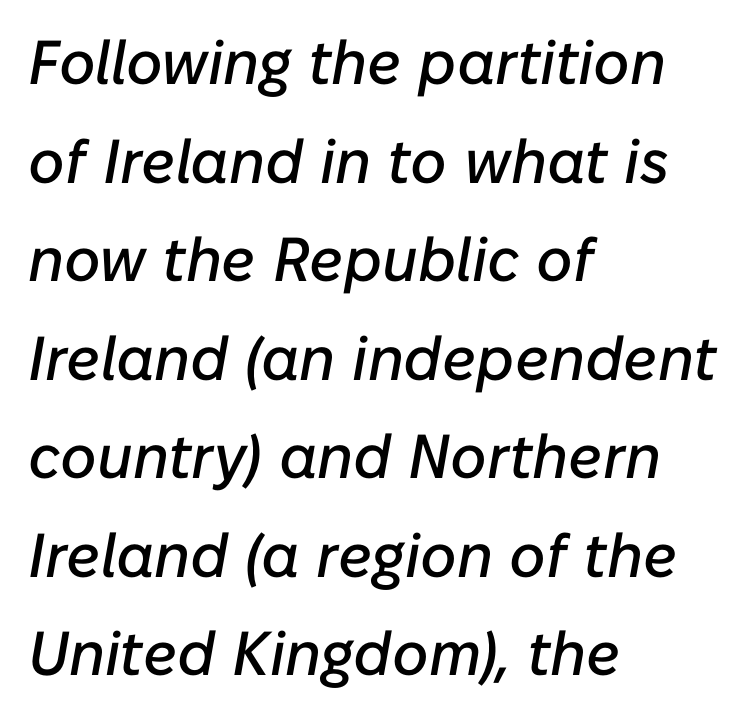
Short note: letters normally spaced. The space between consecutive lines is moderate. The face used here has a pronounced slope to its letters. Left-aligned paragraph, ragged on the right.
